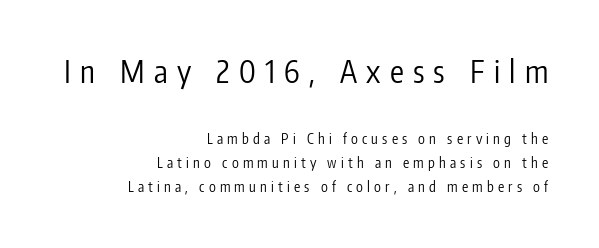
{"serif": "no", "italic": "no", "bold": "no", "weight": "regular", "width": "condensed", "stroke_contrast": "low", "x_height": "medium", "monospaced": "no", "underline": "no", "align": "right", "line_spacing_ratio": 1.72, "letter_spacing": "wide", "letter_spacing_em": 0.3, "larger_block": "first", "size_ratio": 2.21, "glyph_px": 31}
